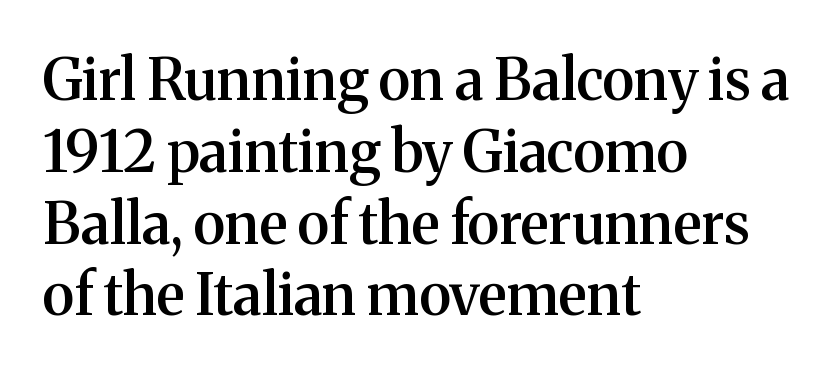
{"serif": "yes", "italic": "no", "bold": "semi", "weight": "semibold", "width": "normal", "stroke_contrast": "medium", "x_height": "medium", "monospaced": "no", "underline": "no", "align": "left", "line_spacing": "normal", "line_spacing_ratio": 1.26, "letter_spacing": "normal", "letter_spacing_em": 0.0, "glyph_px": 57}
